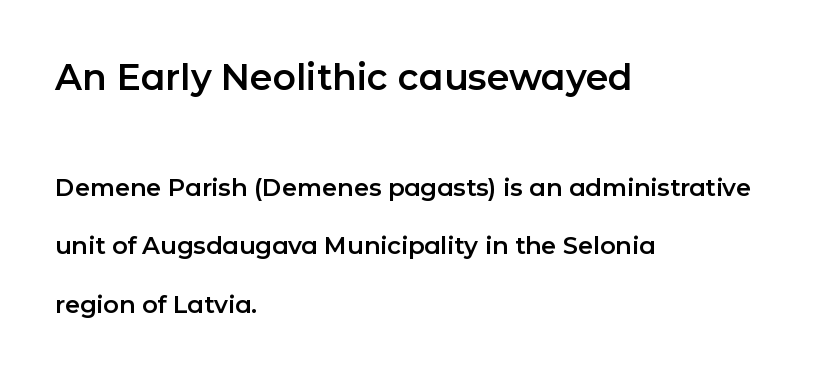
The image shows 36 px sans-serif type, upright; set left-aligned, loose line spacing (2.44x), normal letter spacing, not underlined; the first (top) block is 1.5x larger; low stroke contrast and a medium x-height.
